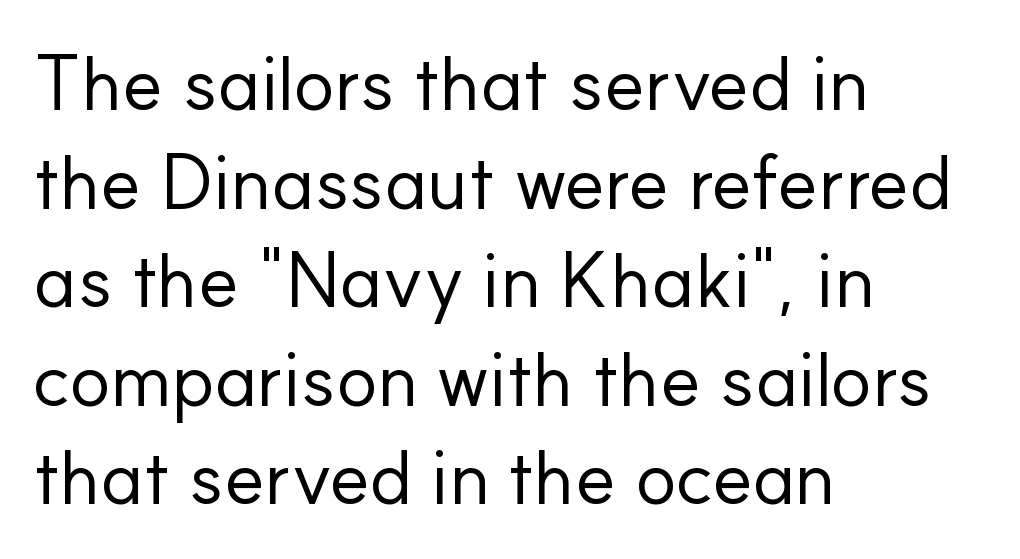
The type is set solid horizontally, with unmodified tracking. This is roman type, the default non-slanted kind. The type family on display is of the sans-serif kind. Each new line begins a customary step beneath the previous one. The paragraph has a hard left edge and a soft right edge. Unbolded letterforms with no extra heft.
